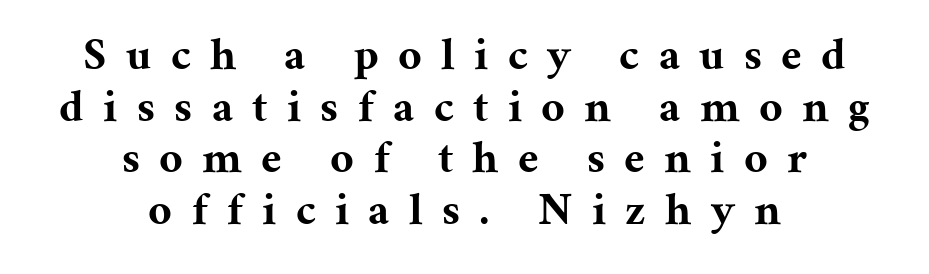
Which margin do the lines hug? Neither — every line sits in the middle. Font category for this specimen: serif. Summary of vertical rhythm: compact, with narrow interline spacing. The glyphs have the mass of a bold cut. These lines are rendered in a variable-pitch font. A clean baseline with only descenders dipping below it.
